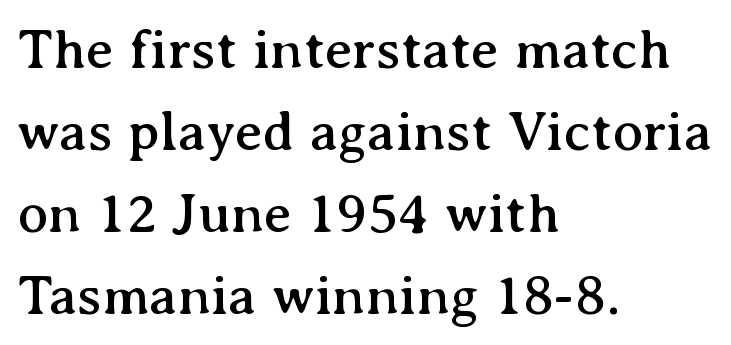
Q: Is the text italic (slanted)? A: No, it is upright.
Q: Is the typeface a serif or a sans-serif typeface? A: Serif.
Q: Is the text underlined? A: No.
Q: How is the paragraph aligned? A: Left-aligned.
Q: Is the spacing between letters normal or unusually wide? A: Normal.
Q: Is the spacing between lines tight, normal or loose? A: Normal.
Q: Width (condensed, normal, or wide)? A: Normal.
Q: Stroke contrast? A: Medium.
Q: x-height? A: Medium.
Q: Monospaced? A: No.
